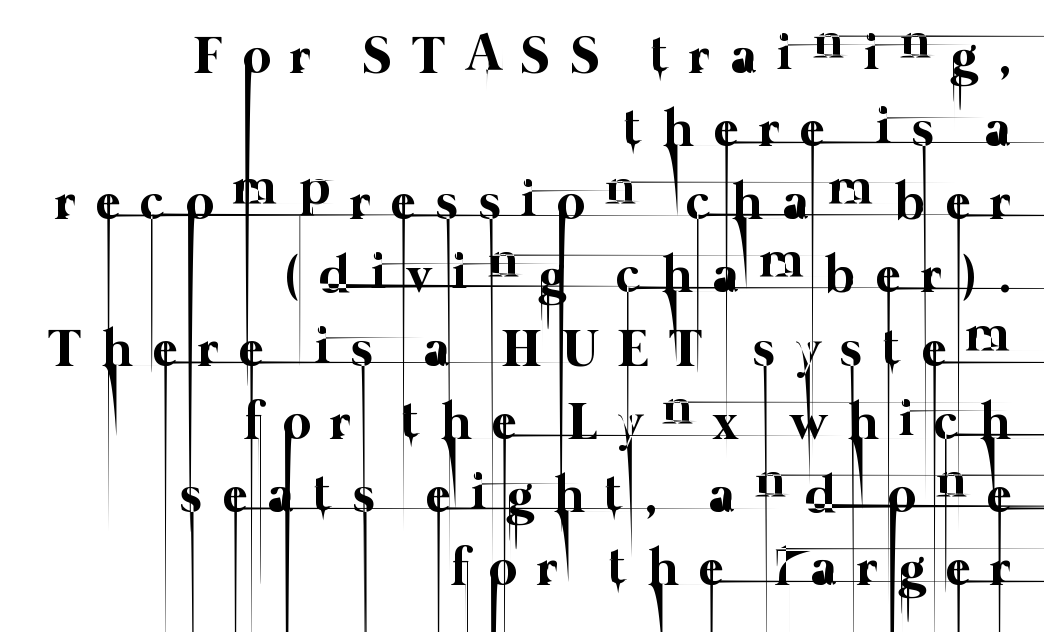
The image shows 53 px thin type; set right-aligned, normal line spacing (1.38x), unusually wide letter spacing (+0.39 em), not underlined; low stroke contrast and a medium x-height.
